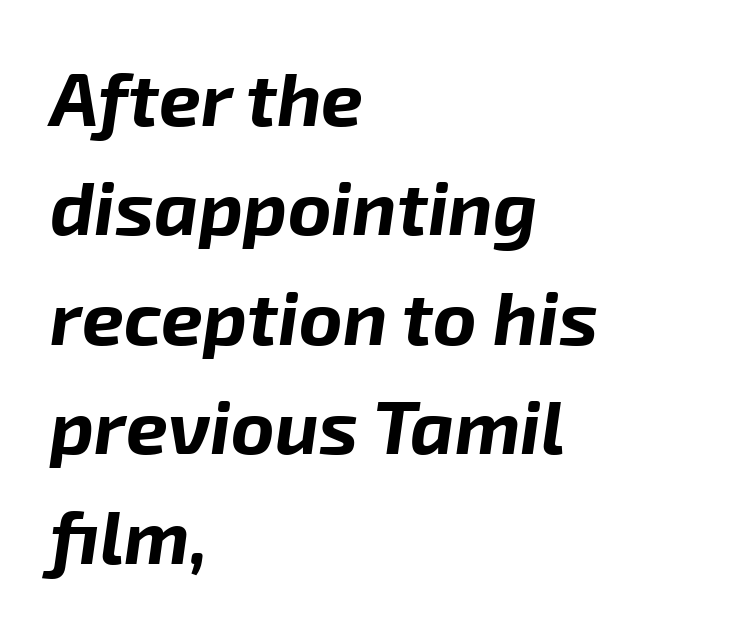
Q: Is the text bold? A: Yes.
Q: Is the text italic (slanted)? A: Yes, it leans right by about 8 degrees.
Q: Is the text underlined? A: No.
Q: How is the paragraph aligned? A: Left-aligned.
Q: Is the spacing between letters normal or unusually wide? A: Normal.
Q: Is the spacing between lines tight, normal or loose? A: Normal.
Q: Width (condensed, normal, or wide)? A: Normal.
Q: Stroke contrast? A: Low.
Q: x-height? A: Medium.
Q: Monospaced? A: No.
